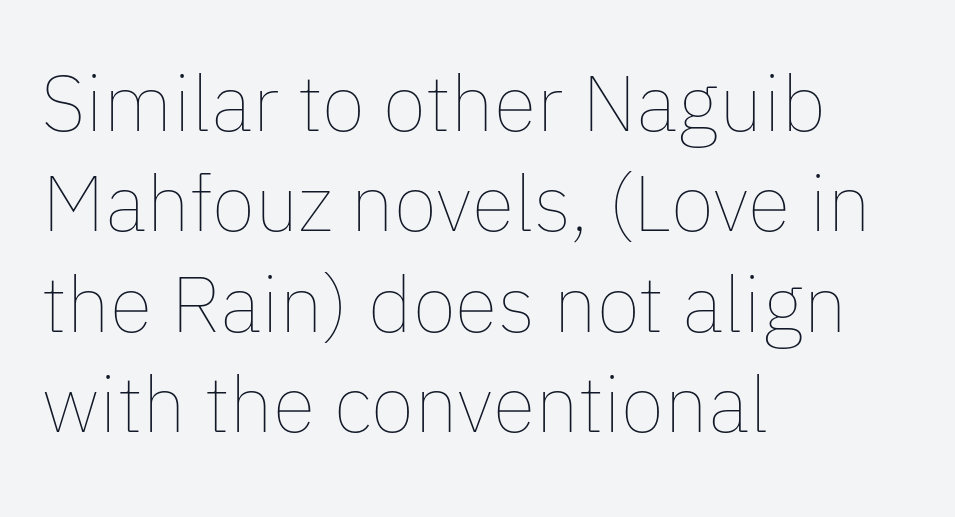
{"italic": "no", "bold": "no", "weight": "thin", "width": "normal", "stroke_contrast": "low", "x_height": "medium", "monospaced": "no", "underline": "no", "align": "left", "line_spacing": "normal", "line_spacing_ratio": 1.27, "letter_spacing": "normal", "letter_spacing_em": 0.0, "glyph_px": 79}
